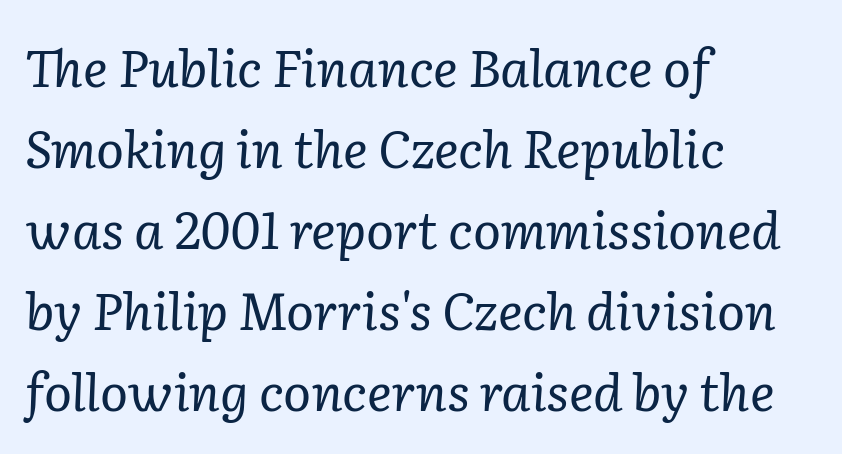
Q: Is the text bold? A: No.
Q: Is the text italic (slanted)? A: Yes, it leans right by about 2 degrees.
Q: Is the typeface a serif or a sans-serif typeface? A: Serif.
Q: Is the text underlined? A: No.
Q: How is the paragraph aligned? A: Left-aligned.
Q: Is the spacing between letters normal or unusually wide? A: Normal.
Q: Is the spacing between lines tight, normal or loose? A: Normal.
Q: Width (condensed, normal, or wide)? A: Normal.
Q: Stroke contrast? A: Low.
Q: x-height? A: Medium.
Q: Monospaced? A: No.
